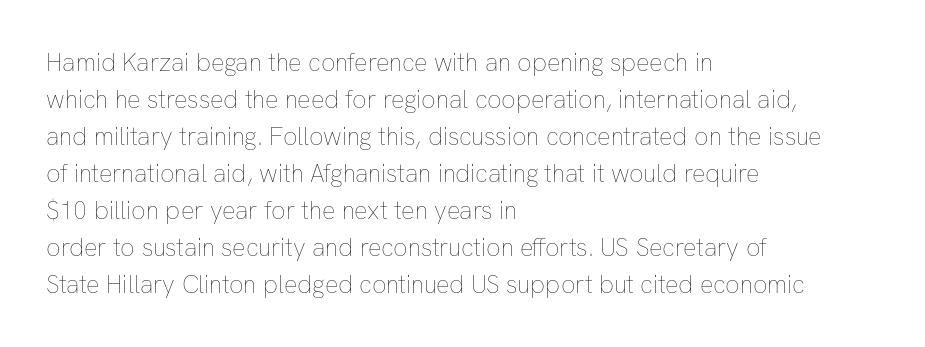
Q: Is the text bold? A: No.
Q: Is the text italic (slanted)? A: No, it is upright.
Q: Is the text underlined? A: No.
Q: How is the paragraph aligned? A: Left-aligned.
Q: Is the spacing between letters normal or unusually wide? A: Normal.
Q: Is the spacing between lines tight, normal or loose? A: Normal.
